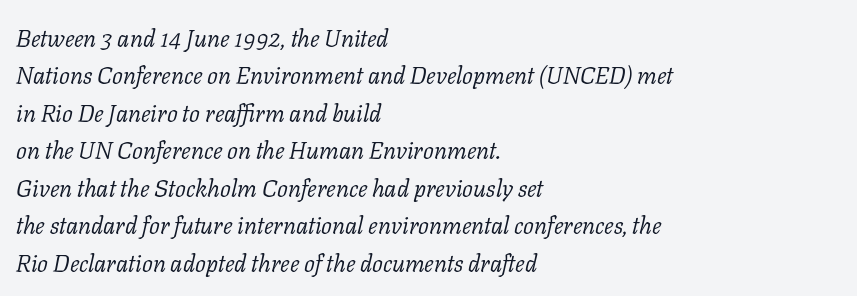
{"italic": "yes", "lean": "right", "slant_degrees": 11, "bold": "no", "underline": "no", "align": "left", "line_spacing": "normal", "line_spacing_ratio": 1.56, "letter_spacing": "normal", "letter_spacing_em": 0.0, "glyph_px": 24}
